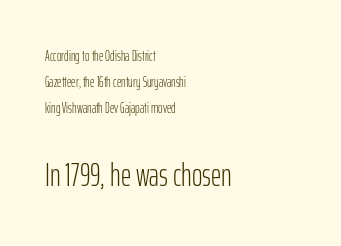
Q: Is the text bold? A: No.
Q: Is the text italic (slanted)? A: No, it is upright.
Q: Is the typeface a serif or a sans-serif typeface? A: Sans-serif.
Q: Is the text underlined? A: No.
Q: How is the paragraph aligned? A: Left-aligned.
Q: Is the spacing between letters normal or unusually wide? A: Normal.
Q: Which block of text is set in a larger size, the first (top) or the second (bottom)? A: The second (bottom) one.
Q: Width (condensed, normal, or wide)? A: Condensed.
Q: Stroke contrast? A: Low.
Q: x-height? A: Medium.
Q: Monospaced? A: No.
